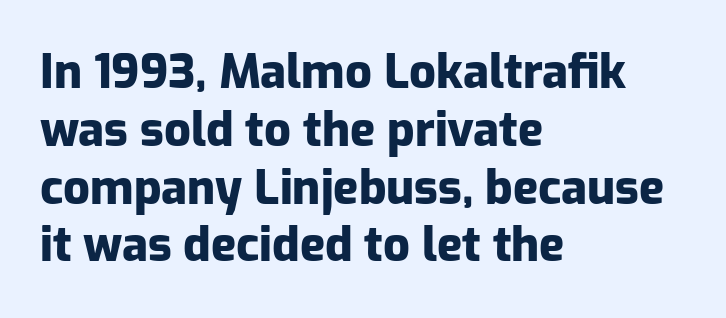
Underlining? Definitely not there. The paragraph has a hard left edge and a soft right edge. In terms of letterspacing, this is plain default setting. The letters stand straight up with perfectly vertical stems.
